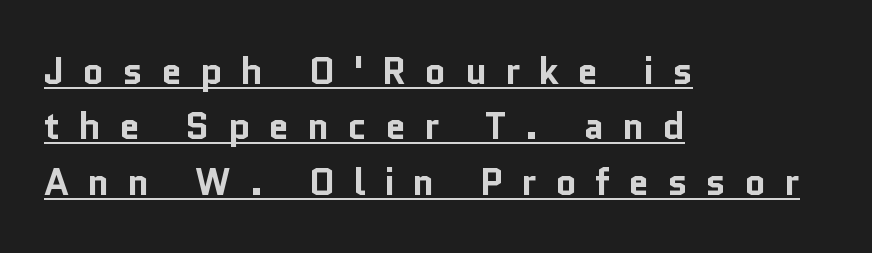
Looks like regular typesetting: each glyph gets only the width it needs. The rendering uses the underline text-decoration. The paragraph shown leans on its left margin. Compared with an ordinary text face, these strokes are far heavier — a full bold.
